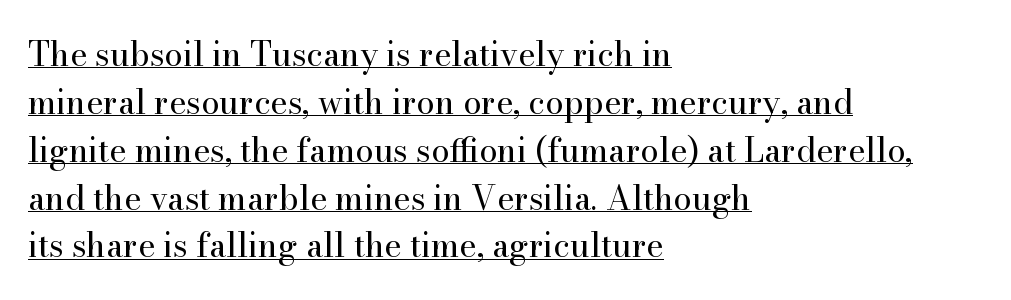
Reading down the block, your eye returns to a fixed left position each line. A typesetter would call this leading conventional body-copy spacing. Weight: not bold — regular or lighter. Honestly, the underline is the first thing you notice here. Tracking here is standard; glyphs follow each other at the usual distance.
